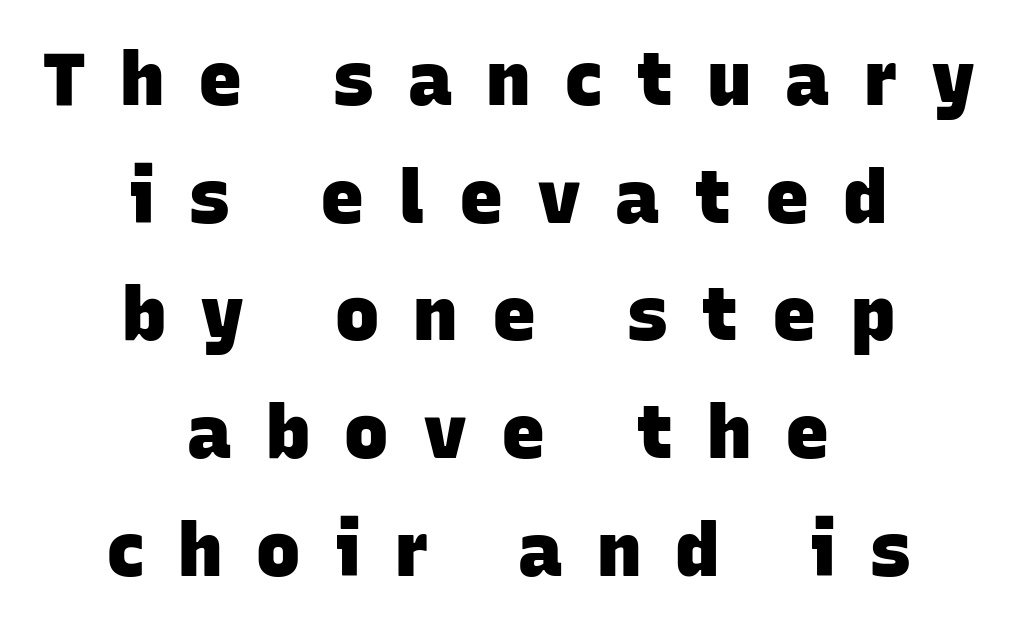
Q: Is the text bold? A: Yes.
Q: Is the typeface a serif or a sans-serif typeface? A: Sans-serif.
Q: Is the text underlined? A: No.
Q: How is the paragraph aligned? A: Centered.
Q: Is the spacing between letters normal or unusually wide? A: Unusually wide.
Q: Is the spacing between lines tight, normal or loose? A: Normal.
Q: Width (condensed, normal, or wide)? A: Normal.
Q: Stroke contrast? A: Low.
Q: x-height? A: Large.
Q: Monospaced? A: No.
